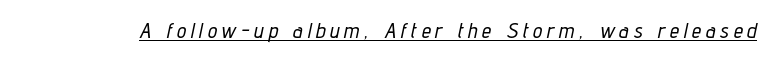
Q: Is the text italic (slanted)? A: Yes, it leans right by about 12 degrees.
Q: Is the text underlined? A: Yes.
Q: Is the spacing between letters normal or unusually wide? A: Unusually wide.
